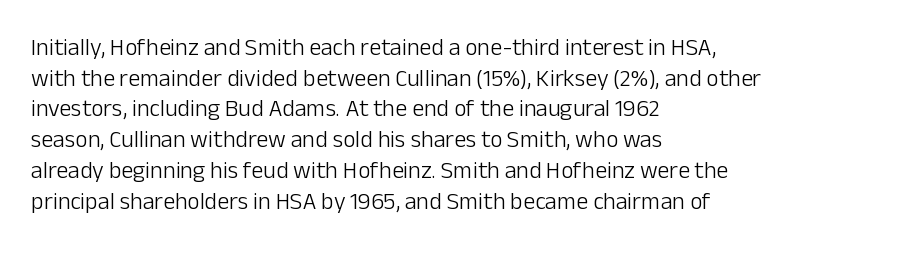
Q: Is the text bold? A: No.
Q: Is the text italic (slanted)? A: No, it is upright.
Q: Is the text underlined? A: No.
Q: How is the paragraph aligned? A: Left-aligned.
Q: Is the spacing between letters normal or unusually wide? A: Normal.
Q: Is the spacing between lines tight, normal or loose? A: Normal.
